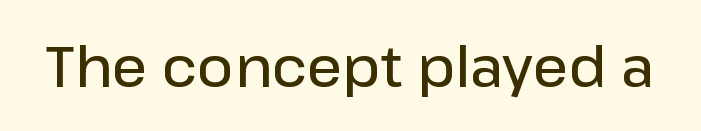
Q: Is the text bold? A: Semi-bold.
Q: Is the text italic (slanted)? A: No, it is upright.
Q: Is the typeface a serif or a sans-serif typeface? A: Sans-serif.
Q: Is the text underlined? A: No.
Q: Is the spacing between letters normal or unusually wide? A: Normal.
Q: Width (condensed, normal, or wide)? A: Normal.
Q: Stroke contrast? A: Low.
Q: x-height? A: Medium.
Q: Monospaced? A: No.
